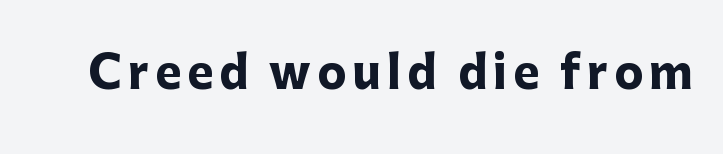
Nobody drew a line under any word here. Think of a printed novel: that variable character pitch is what you see here. Chunky letters — that's bold for sure. Unlike italic type, these characters show no tilt at all. The designer went with a sans here, leaving each stem footless.
